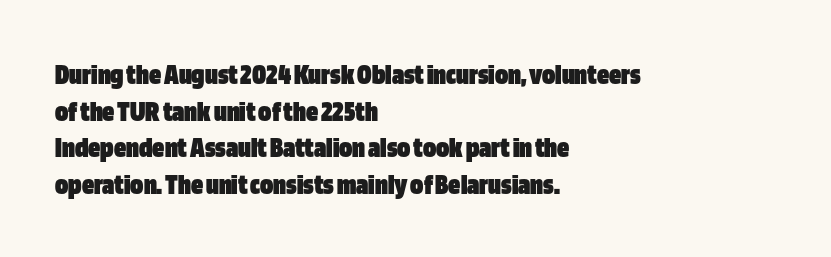
Do the letters lean? They stand straight. Letter spacing: default. The glyphs have the mass of a bold cut. Nothing sits at the stroke ends, so this counts as sans-serif. The paragraph shown leans on its left margin.
